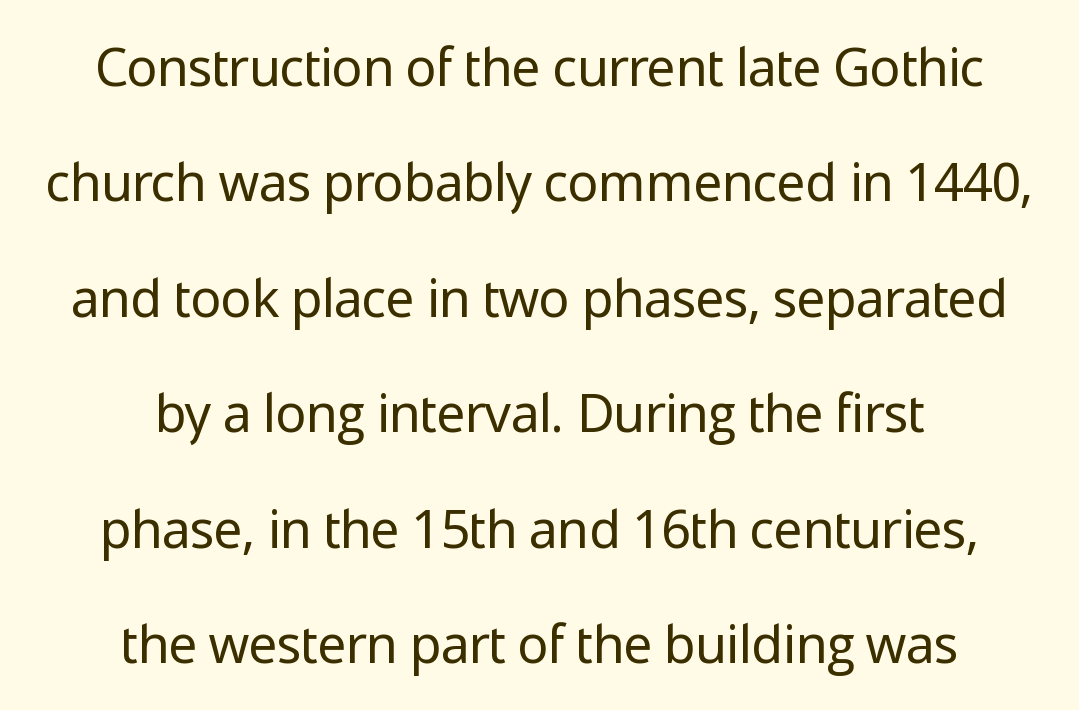
Q: Is the text bold? A: No.
Q: Is the text italic (slanted)? A: No, it is upright.
Q: Is the typeface a serif or a sans-serif typeface? A: Sans-serif.
Q: Is the text underlined? A: No.
Q: How is the paragraph aligned? A: Centered.
Q: Is the spacing between letters normal or unusually wide? A: Normal.
Q: Is the spacing between lines tight, normal or loose? A: Loose.
Q: Width (condensed, normal, or wide)? A: Normal.
Q: Stroke contrast? A: Low.
Q: x-height? A: Medium.
Q: Monospaced? A: No.
